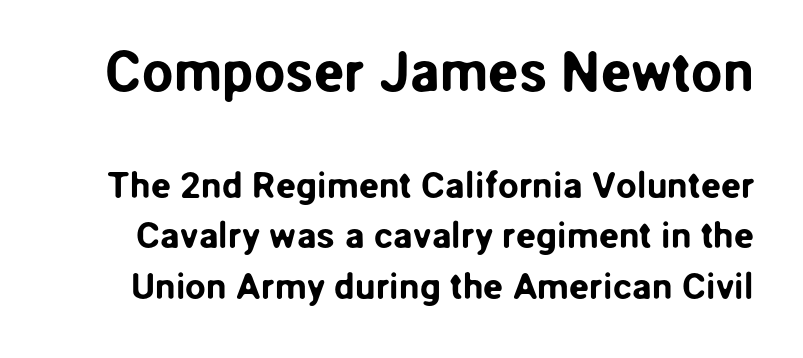
The image shows 56 px sans-serif type, upright; set normal line spacing (1.36x), normal letter spacing, not underlined; the first (top) block is 1.51x larger; low stroke contrast and a medium x-height.
